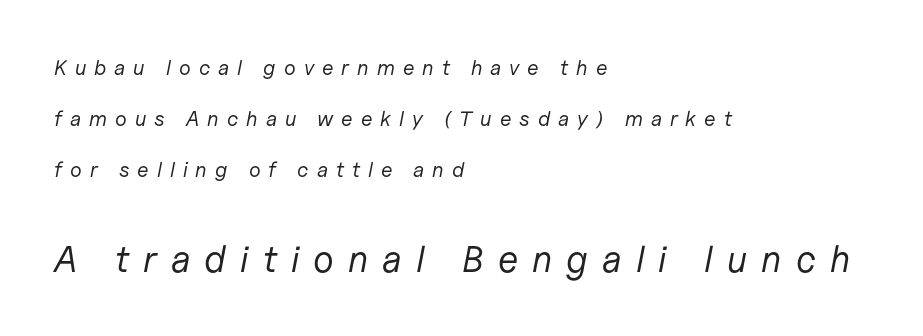
No extra ink here — the face is not bold. Decoration check: the copy has no underline. The letters advance in unequal steps, a hallmark of proportional type. Notice how the stems are inclined rather than vertical — that's the hallmark of italics. Between one letter and the next there's a generous, obvious gap.
